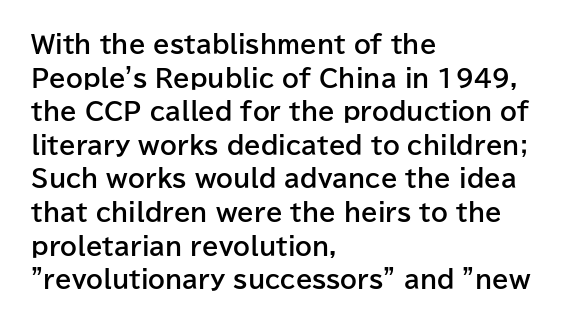
The image shows 24 px bold type, upright; set left-aligned, normal line spacing (1.4x), normal letter spacing, not underlined.
